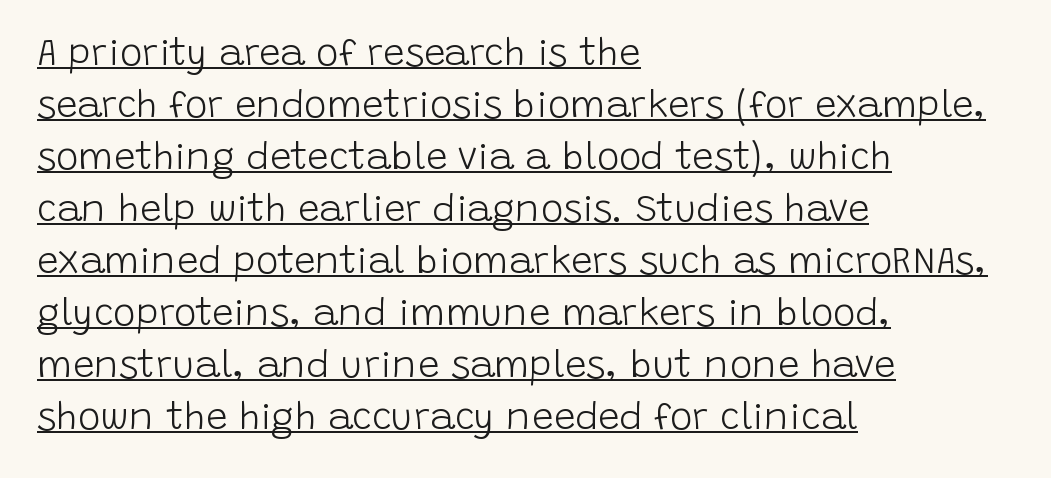
Compared with typical body copy, the letter spacing here is the same. The characters are drawn with everyday or finer stroke widths. Unlike a traditional serif, this face leaves its strokes unadorned. These lines are rendered in a variable-pitch font. Underlining? Definitely there.
